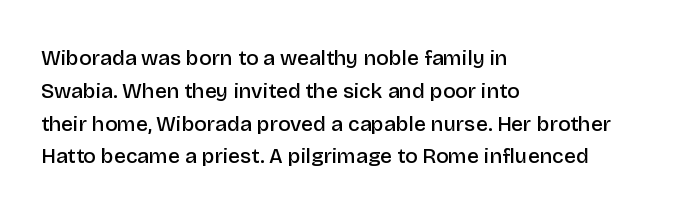
Q: Is the text bold? A: Semi-bold.
Q: Is the text italic (slanted)? A: No, it is upright.
Q: Is the text underlined? A: No.
Q: How is the paragraph aligned? A: Left-aligned.
Q: Is the spacing between letters normal or unusually wide? A: Normal.
Q: Is the spacing between lines tight, normal or loose? A: Normal.
